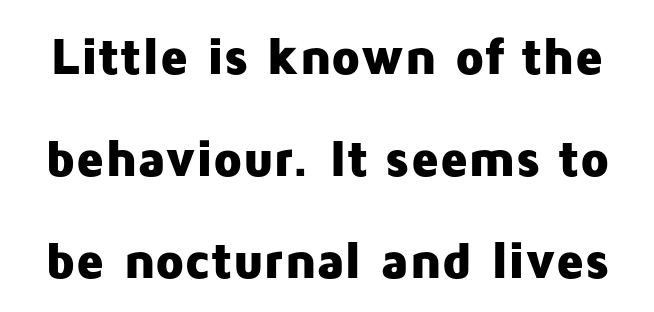
The typography opts for an upright posture over an oblique one. Unmarked baselines from the first word to the last. Compared with typical body copy, the letter spacing here is the same. Summary of weight: heavy, a full bold. A typesetter would call this proportional, since set widths differ per character.
